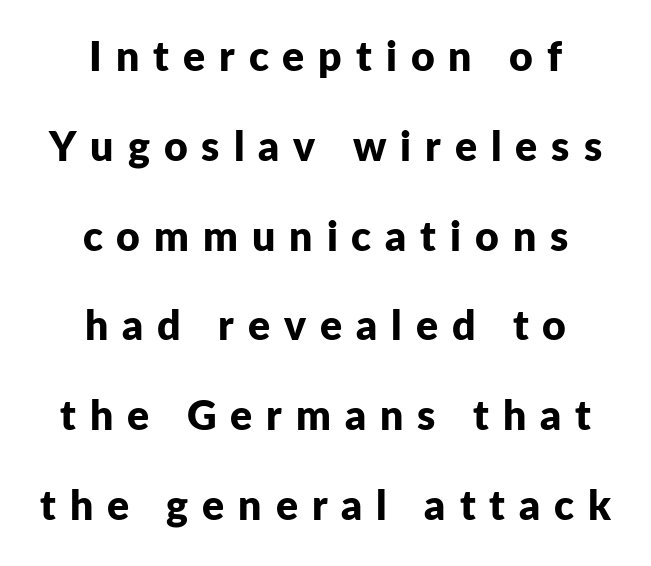
Q: Is the text bold? A: Yes.
Q: Is the text italic (slanted)? A: No, it is upright.
Q: Is the typeface a serif or a sans-serif typeface? A: Sans-serif.
Q: Is the text underlined? A: No.
Q: How is the paragraph aligned? A: Centered.
Q: Is the spacing between letters normal or unusually wide? A: Unusually wide.
Q: Is the spacing between lines tight, normal or loose? A: Loose.
Q: Width (condensed, normal, or wide)? A: Normal.
Q: Stroke contrast? A: Low.
Q: x-height? A: Medium.
Q: Monospaced? A: No.
